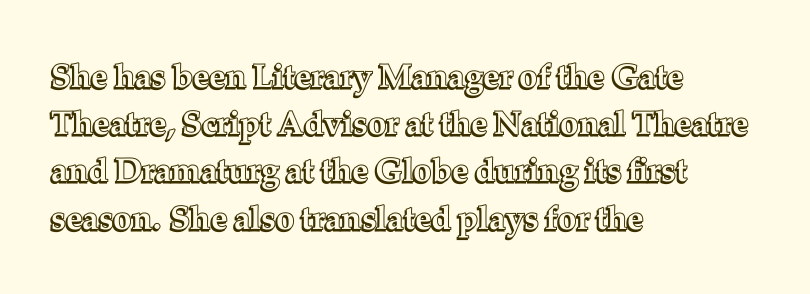
The image shows 33 px text type, upright; set left-aligned, normal line spacing (1.43x), normal letter spacing, not underlined; a medium x-height.
